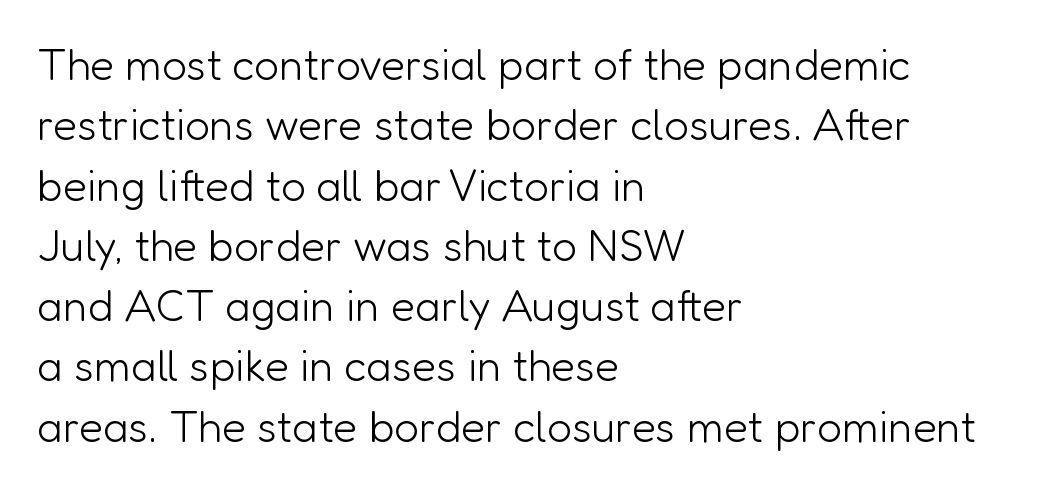
The image shows 44 px light sans-serif type, upright; set left-aligned, normal line spacing (1.37x), normal letter spacing, not underlined; low stroke contrast and a medium x-height.
